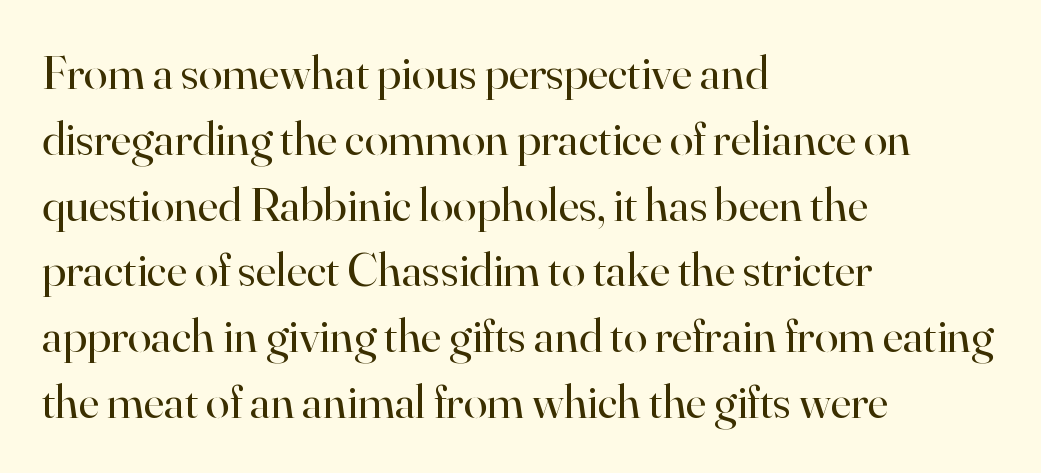
The image shows 48 px regular-weight serif type, upright; set left-aligned, normal line spacing (1.37x), normal letter spacing, not underlined; high stroke contrast and a small x-height.
